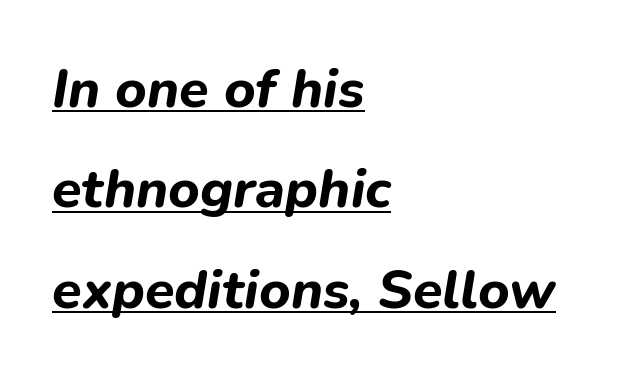
The image shows 54 px bold type, italic (leaning right); set left-aligned, line spacing 1.86x, normal letter spacing, underlined; low stroke contrast and a medium x-height.
